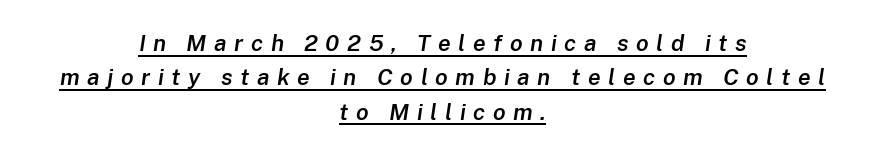
Q: Is the text bold? A: Semi-bold.
Q: Is the text italic (slanted)? A: Yes, it leans right by about 8 degrees.
Q: Is the text underlined? A: Yes.
Q: How is the paragraph aligned? A: Centered.
Q: Is the spacing between letters normal or unusually wide? A: Unusually wide.
Q: Is the spacing between lines tight, normal or loose? A: Normal.
